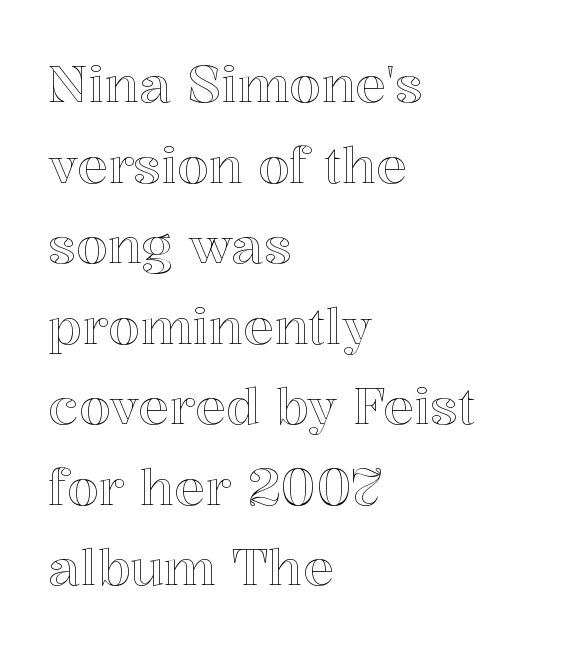
Q: Is the text italic (slanted)? A: No, it is upright.
Q: Is the text underlined? A: No.
Q: How is the paragraph aligned? A: Left-aligned.
Q: Is the spacing between letters normal or unusually wide? A: Normal.
Q: Is the spacing between lines tight, normal or loose? A: Normal.
Q: Width (condensed, normal, or wide)? A: Normal.
Q: x-height? A: Medium.
Q: Monospaced? A: No.
